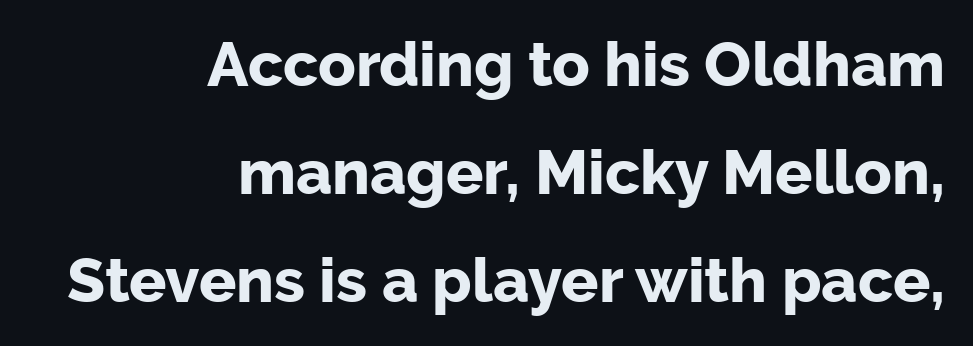
Do the characters align in a grid? No, the font is proportional. Where is the straight margin? On the right. You could call the tracking neutral — neither tight nor loose. Clear beneath every line of the passage. These lines were composed using upright roman letters. Summary of weight: heavy, a full bold.
